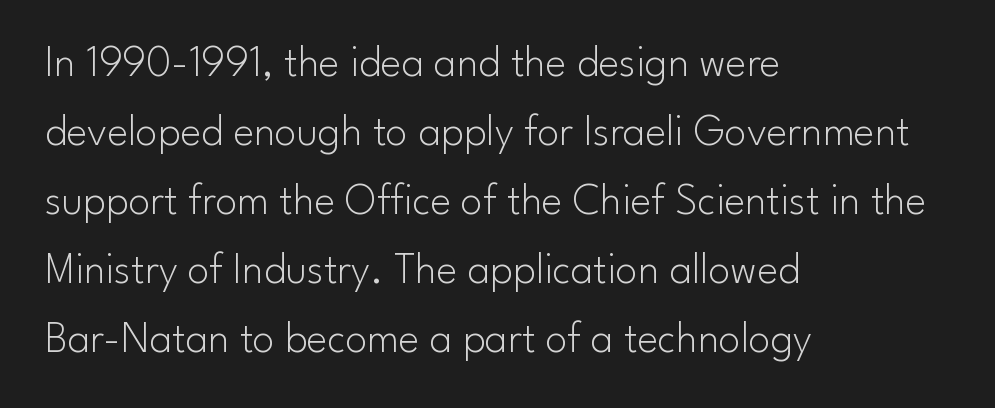
{"serif": "no", "italic": "no", "bold": "no", "weight": "light", "width": "normal", "stroke_contrast": "low", "x_height": "small", "monospaced": "no", "underline": "no", "align": "left", "line_spacing": "normal", "line_spacing_ratio": 1.57, "letter_spacing": "normal", "letter_spacing_em": 0.0, "glyph_px": 44}
